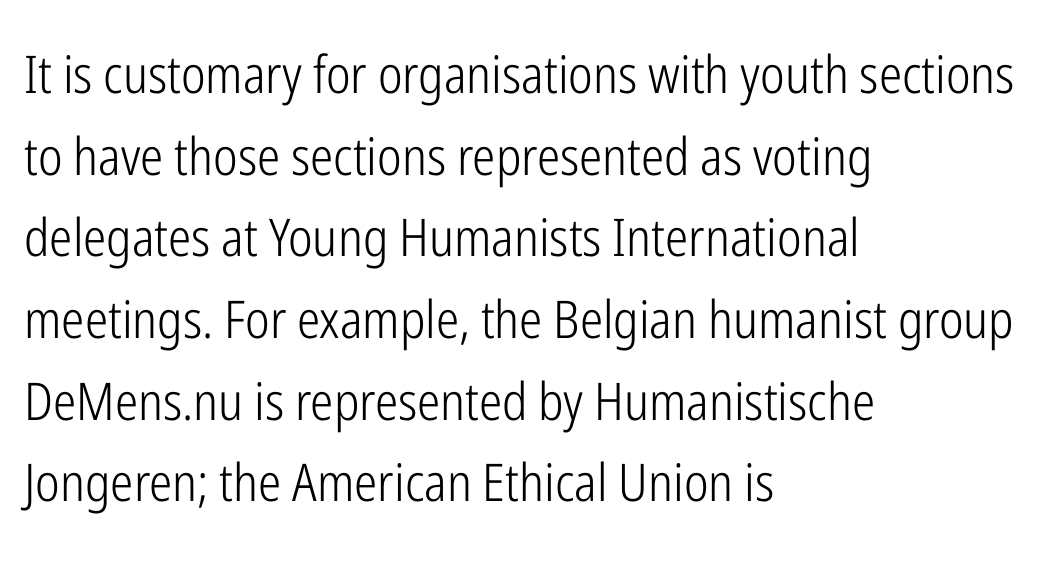
Rule under the text: the space is simply empty. In CSS terms this would be text-align: left. Is there much room between lines? A standard amount, neither cramped nor airy. Here the designer chose a conventional face with non-uniform glyph widths.
